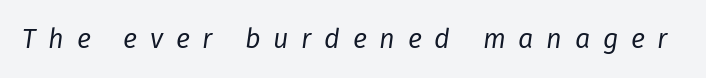
Bold? No — there's no thickening of the strokes. Beneath every word, the page is bare. The font's italic variant was chosen for this text. Each word looks stretched out because of the extra space between its letters.
